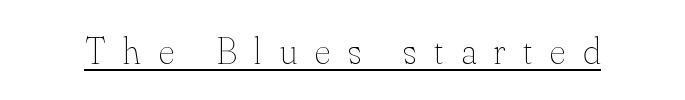
The image shows 38 px thin type, upright; set unusually wide letter spacing (+0.47 em), underlined; medium stroke contrast and a small x-height.
